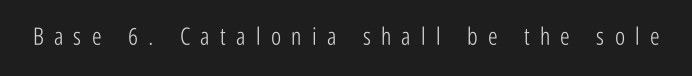
Q: Is the text bold? A: No.
Q: Is the text italic (slanted)? A: No, it is upright.
Q: Is the text underlined? A: No.
Q: Is the spacing between letters normal or unusually wide? A: Unusually wide.
